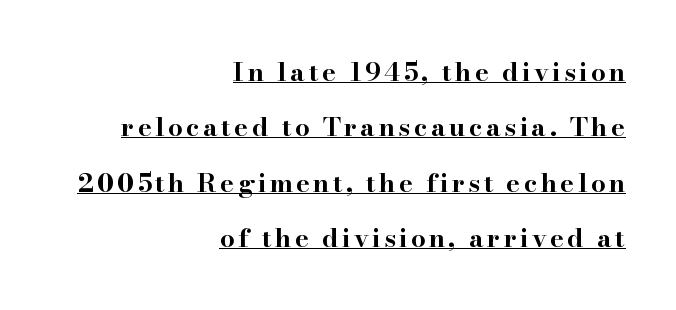
The image shows 26 px bold type, upright; set right-aligned, loose line spacing (2.13x), underlined.
